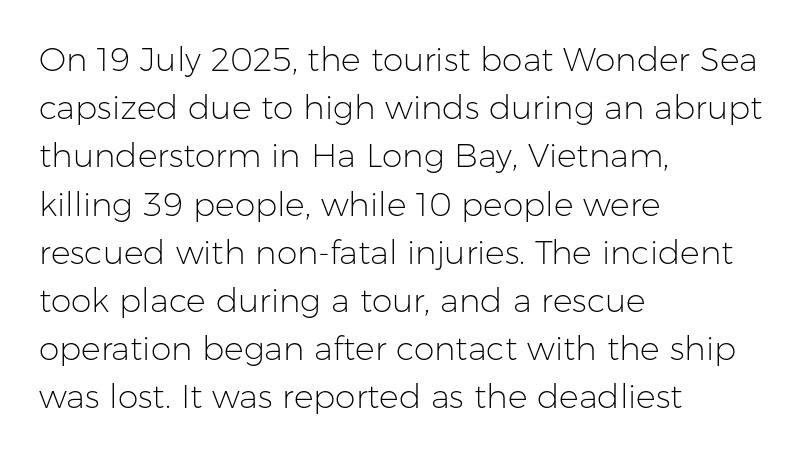
{"serif": "no", "italic": "no", "bold": "no", "weight": "light", "width": "normal", "stroke_contrast": "low", "x_height": "medium", "monospaced": "no", "underline": "no", "align": "left", "line_spacing": "normal", "line_spacing_ratio": 1.46, "letter_spacing": "normal", "letter_spacing_em": 0.0, "glyph_px": 33}
